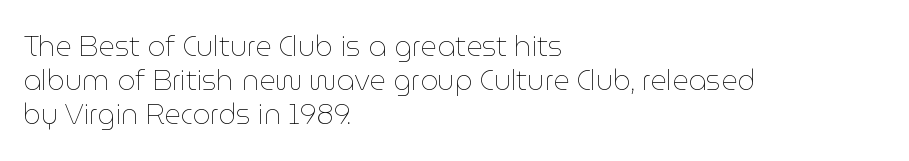
Q: Is the text bold? A: No.
Q: Is the text italic (slanted)? A: No, it is upright.
Q: Is the text underlined? A: No.
Q: How is the paragraph aligned? A: Left-aligned.
Q: Is the spacing between letters normal or unusually wide? A: Normal.
Q: Width (condensed, normal, or wide)? A: Normal.
Q: Stroke contrast? A: Low.
Q: x-height? A: Medium.
Q: Monospaced? A: No.
